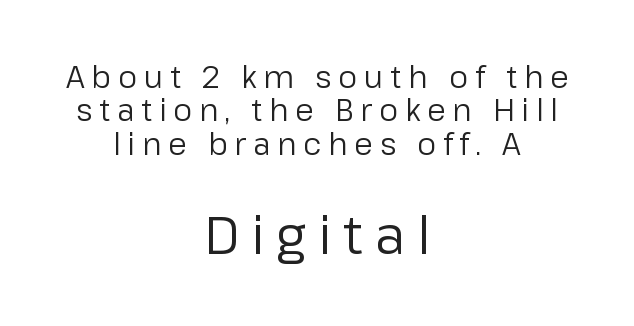
The image shows 53 px regular-weight sans-serif type, upright; set centered, tight line spacing (1.11x), unusually wide letter spacing (+0.23 em), not underlined; the second (bottom) block is 1.77x larger; low stroke contrast and a medium x-height.
